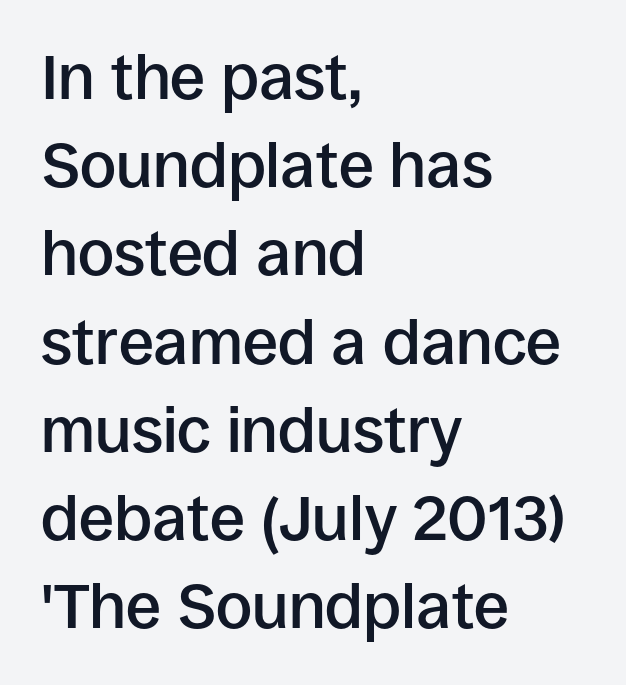
Q: Is the text bold? A: Semi-bold.
Q: Is the text italic (slanted)? A: No, it is upright.
Q: Is the typeface a serif or a sans-serif typeface? A: Sans-serif.
Q: Is the text underlined? A: No.
Q: How is the paragraph aligned? A: Left-aligned.
Q: Is the spacing between letters normal or unusually wide? A: Normal.
Q: Is the spacing between lines tight, normal or loose? A: Normal.
Q: Width (condensed, normal, or wide)? A: Normal.
Q: Stroke contrast? A: Low.
Q: x-height? A: Large.
Q: Monospaced? A: No.
